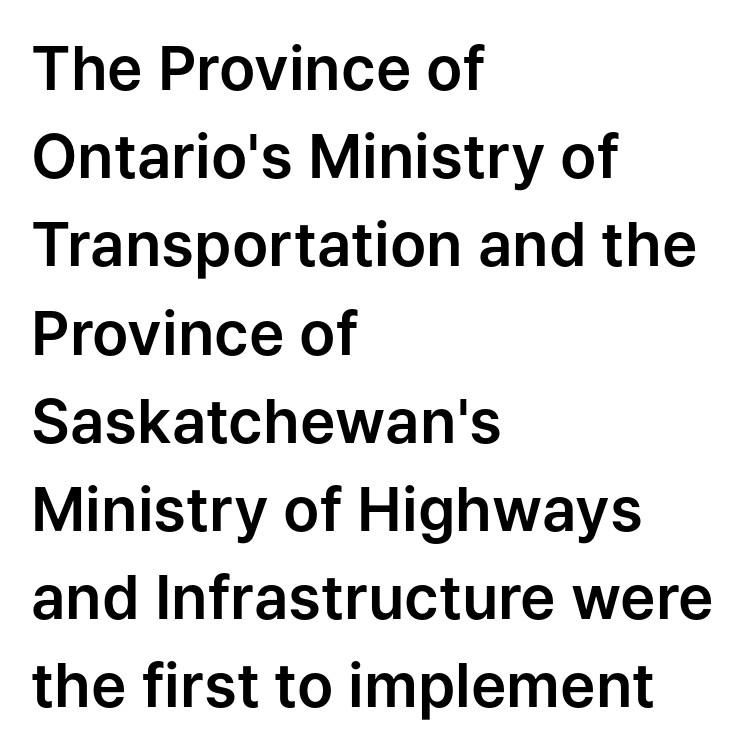
{"serif": "no", "italic": "no", "width": "normal", "stroke_contrast": "low", "x_height": "medium", "monospaced": "no", "underline": "no", "align": "left", "line_spacing": "normal", "line_spacing_ratio": 1.47, "letter_spacing": "normal", "letter_spacing_em": 0.0, "glyph_px": 60}
